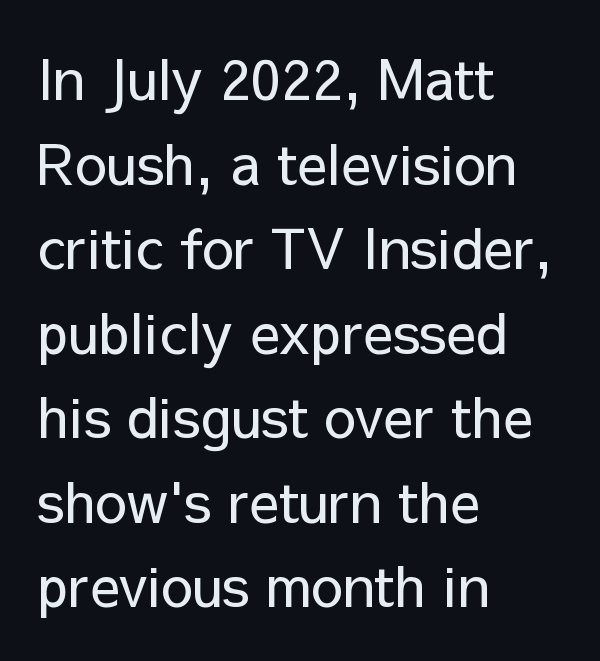
Q: Is the text bold? A: No.
Q: Is the text italic (slanted)? A: No, it is upright.
Q: Is the typeface a serif or a sans-serif typeface? A: Sans-serif.
Q: Is the text underlined? A: No.
Q: How is the paragraph aligned? A: Left-aligned.
Q: Is the spacing between letters normal or unusually wide? A: Normal.
Q: Is the spacing between lines tight, normal or loose? A: Normal.
Q: Width (condensed, normal, or wide)? A: Normal.
Q: Stroke contrast? A: Low.
Q: x-height? A: Medium.
Q: Monospaced? A: No.
